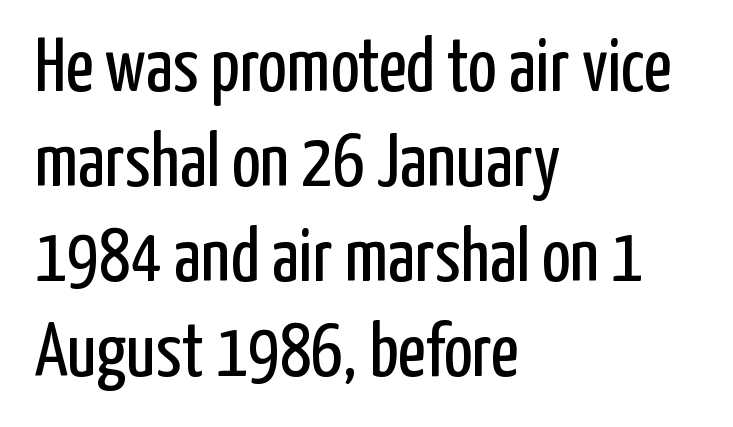
This sample has the flowing, uneven cadence of proportional lettering. No extra tracking has been applied to these lines. These lines were composed using upright roman letters. Nothing sits at the stroke ends, so this counts as sans-serif. The passage shown is not underscored anywhere. The block of text has a typical density, with ordinary space between rows.
